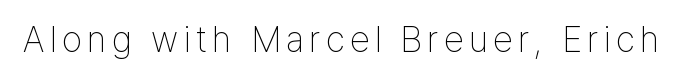
Q: Is the text bold? A: No.
Q: Is the text italic (slanted)? A: No, it is upright.
Q: Is the typeface a serif or a sans-serif typeface? A: Sans-serif.
Q: Is the text underlined? A: No.
Q: Width (condensed, normal, or wide)? A: Condensed.
Q: Stroke contrast? A: Low.
Q: x-height? A: Medium.
Q: Monospaced? A: No.
